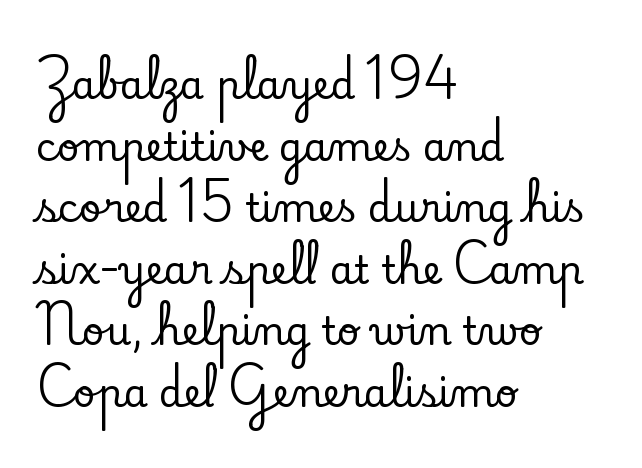
Baseline-to-baseline distance is the conventional proportion of letter height. Anything drawn beneath the words? Only blank space. This rendering uses left alignment, leaving the right contour irregular. Here the designer chose a conventional face with non-uniform glyph widths. Inter-character spacing is left at the font's built-in metrics.
